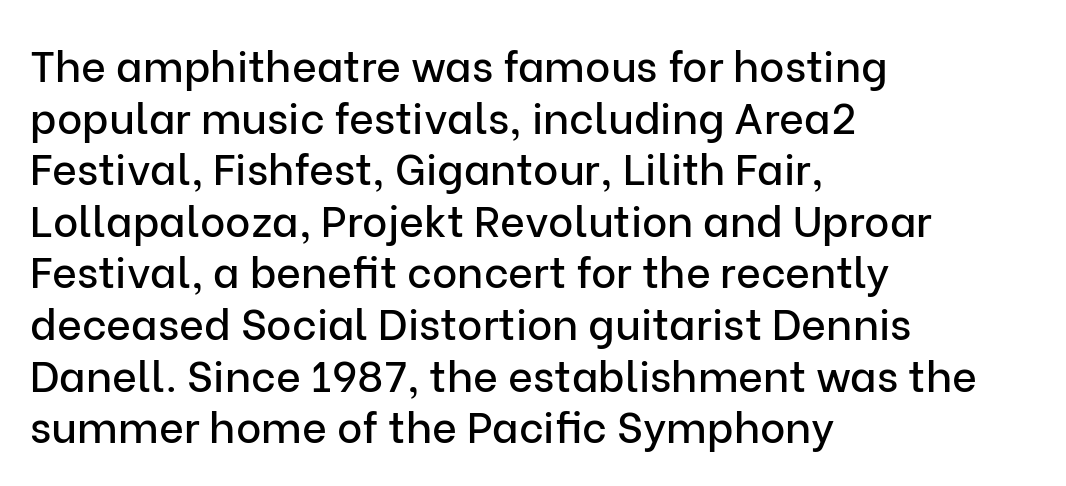
{"serif": "no", "italic": "no", "width": "normal", "stroke_contrast": "low", "x_height": "medium", "monospaced": "no", "underline": "no", "align": "left", "line_spacing_ratio": 1.2, "letter_spacing": "normal", "letter_spacing_em": 0.0, "glyph_px": 43}
